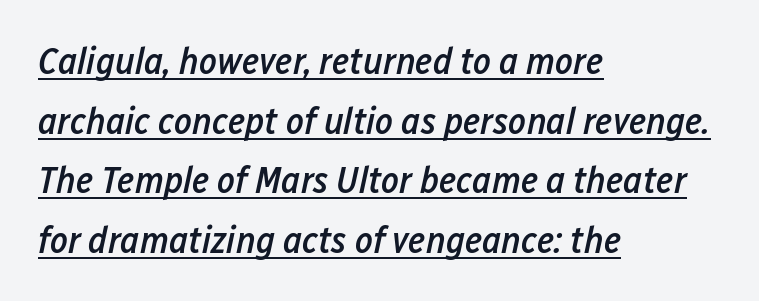
{"italic": "yes", "lean": "right", "slant_degrees": 12, "bold": "semi", "weight": "semibold", "width": "condensed", "stroke_contrast": "low", "x_height": "medium", "monospaced": "no", "underline": "yes", "align": "left", "line_spacing": "normal", "line_spacing_ratio": 1.57, "letter_spacing": "normal", "letter_spacing_em": 0.0, "glyph_px": 38}
